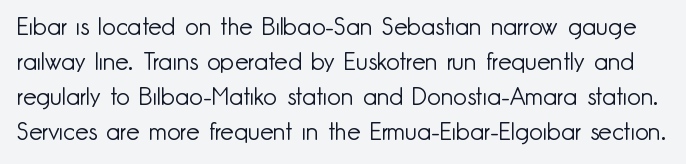
Italic? Not at all — the glyphs are vertical. The letters sit at their default tracking, neither squeezed nor spread. Vertically, the passage feels balanced, rows spaced as you'd expect. Quick note: underline off.
